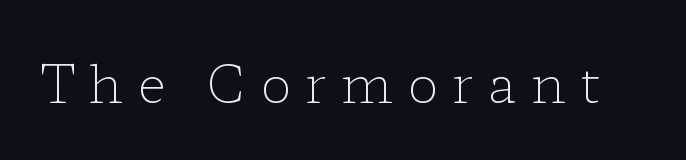
{"serif": "yes", "italic": "no", "bold": "no", "weight": "light", "width": "wide", "stroke_contrast": "low", "x_height": "medium", "monospaced": "no", "underline": "no", "letter_spacing": "wide", "letter_spacing_em": 0.26, "glyph_px": 53}
